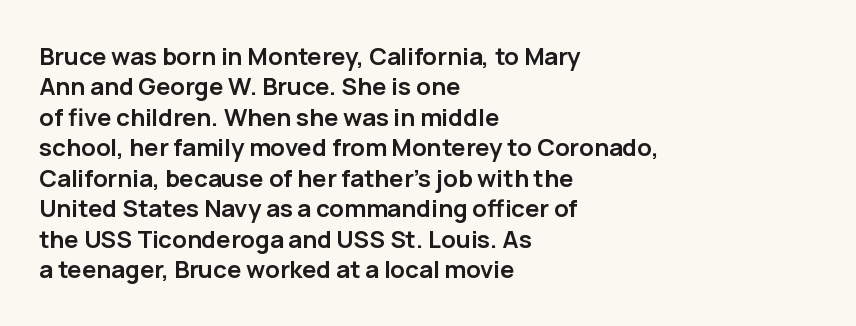
Q: Is the text bold? A: Yes.
Q: Is the text italic (slanted)? A: No, it is upright.
Q: Is the text underlined? A: No.
Q: How is the paragraph aligned? A: Left-aligned.
Q: Is the spacing between letters normal or unusually wide? A: Normal.
Q: Is the spacing between lines tight, normal or loose? A: Normal.
